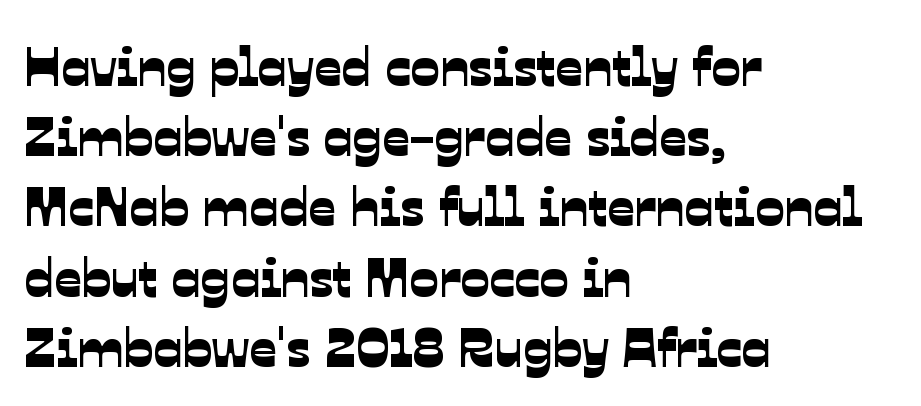
Q: Is the typeface a serif or a sans-serif typeface? A: Sans-serif.
Q: Is the text underlined? A: No.
Q: How is the paragraph aligned? A: Left-aligned.
Q: Is the spacing between letters normal or unusually wide? A: Normal.
Q: Is the spacing between lines tight, normal or loose? A: Normal.
Q: Width (condensed, normal, or wide)? A: Normal.
Q: Stroke contrast? A: Low.
Q: x-height? A: Medium.
Q: Monospaced? A: No.
